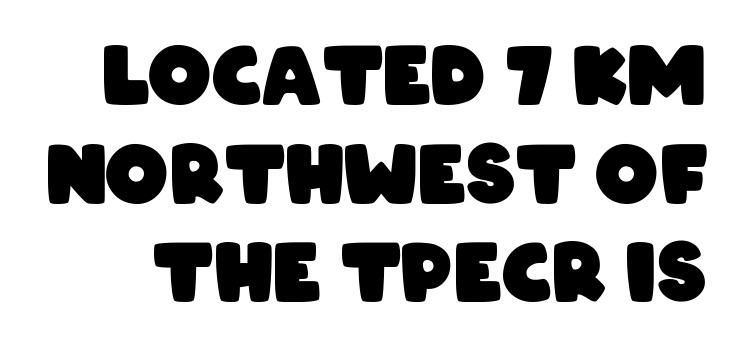
Q: Is the text bold? A: Yes.
Q: Is the typeface a serif or a sans-serif typeface? A: Sans-serif.
Q: Is the text underlined? A: No.
Q: Is the spacing between letters normal or unusually wide? A: Normal.
Q: Is the spacing between lines tight, normal or loose? A: Normal.
Q: Width (condensed, normal, or wide)? A: Condensed.
Q: Stroke contrast? A: Low.
Q: x-height? A: Large.
Q: Monospaced? A: No.
